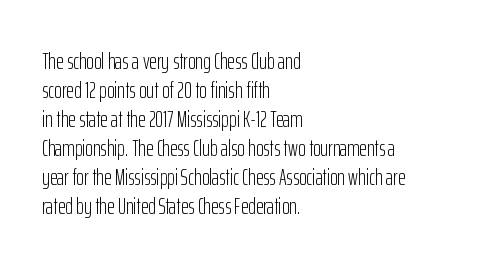
{"italic": "no", "bold": "no", "underline": "no", "align": "left", "line_spacing": "normal", "line_spacing_ratio": 1.26, "letter_spacing": "normal", "letter_spacing_em": 0.0, "glyph_px": 23}
